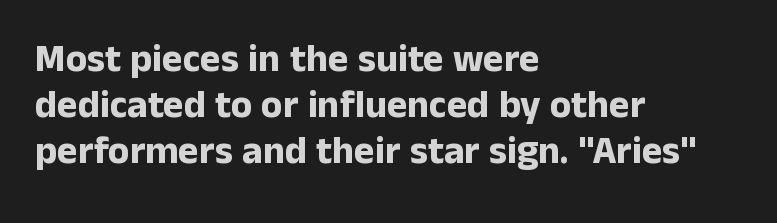
Serifs: no, the terminals of the letterforms are clean. The space beneath each line is pristine and unruled. The passage is arranged the way most books set body copy — flush left. You could call the tracking neutral — neither tight nor loose. Unlike italic type, these characters show no tilt at all. In terms of weight, the rendering is a true, heavy bold.
